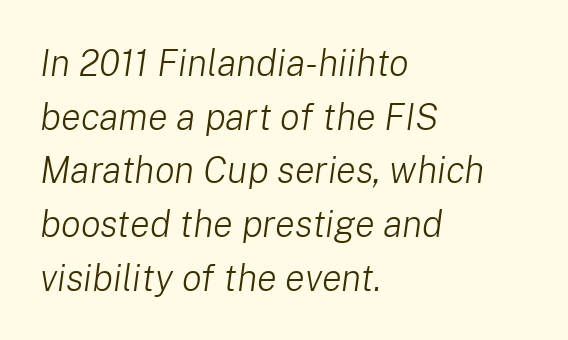
Q: Is the text bold? A: No.
Q: Is the text italic (slanted)? A: Yes, it leans right by about 8 degrees.
Q: Is the text underlined? A: No.
Q: How is the paragraph aligned? A: Left-aligned.
Q: Is the spacing between letters normal or unusually wide? A: Normal.
Q: Is the spacing between lines tight, normal or loose? A: Normal.
Q: Width (condensed, normal, or wide)? A: Normal.
Q: Stroke contrast? A: Low.
Q: x-height? A: Medium.
Q: Monospaced? A: No.
